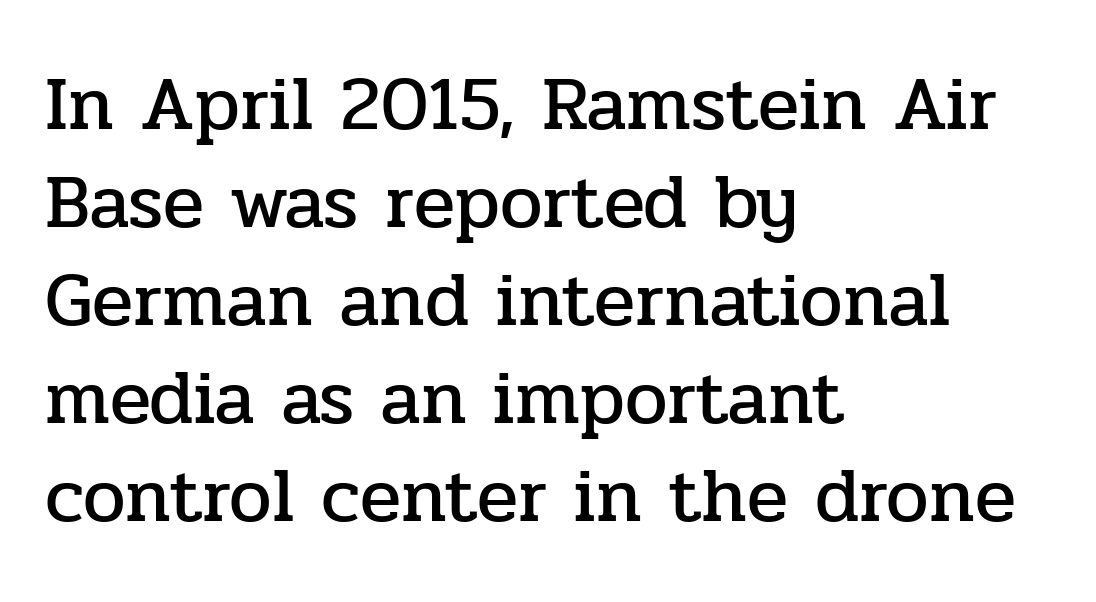
{"serif": "yes", "italic": "no", "width": "normal", "stroke_contrast": "low", "x_height": "medium", "monospaced": "no", "underline": "no", "align": "left", "line_spacing": "normal", "line_spacing_ratio": 1.29, "letter_spacing": "normal", "letter_spacing_em": 0.0, "glyph_px": 76}
